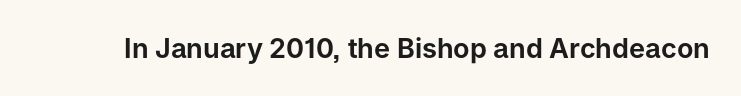
The image shows 27 px text type, upright; set normal letter spacing, not underlined.
